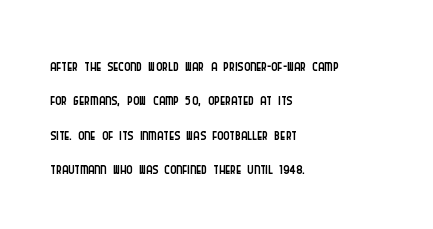
The vertical gap from one line to the next is medium. These lines were composed using upright roman letters. Horizontal alignment here is leftward, the default for most running prose. The gaps between neighbouring characters are ordinary and unremarkable. Weight: regular or lighter.
